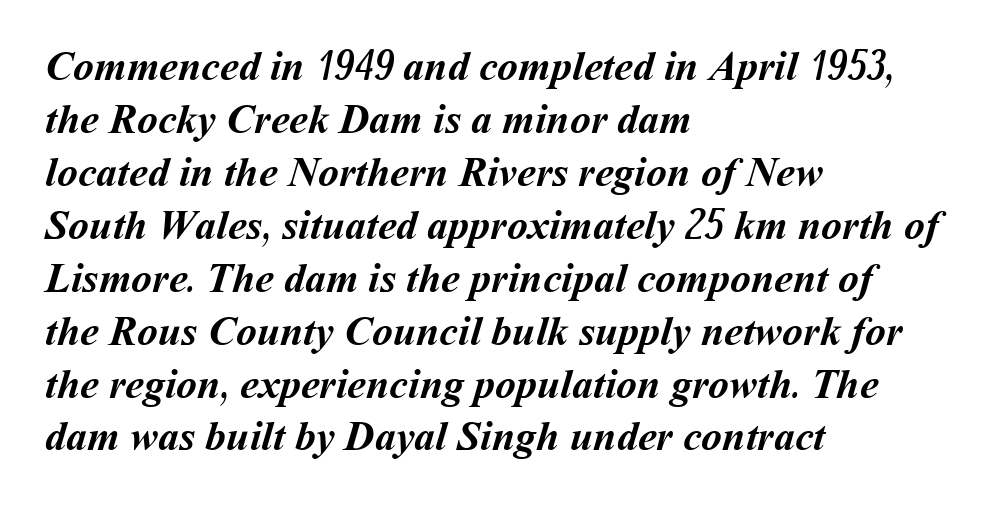
The image shows 42 px semibold type; set left-aligned, normal line spacing (1.26x), normal letter spacing, not underlined; medium stroke contrast and a medium x-height.
